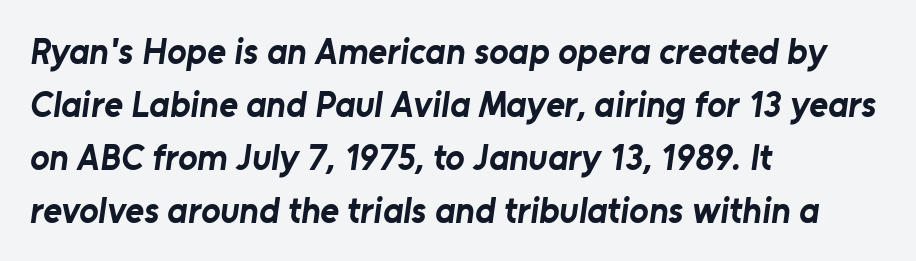
{"serif": "no", "bold": "yes", "weight": "bold", "width": "normal", "stroke_contrast": "low", "x_height": "medium", "monospaced": "no", "underline": "no", "align": "left", "line_spacing": "normal", "line_spacing_ratio": 1.47, "letter_spacing": "normal", "letter_spacing_em": 0.0, "glyph_px": 36}
